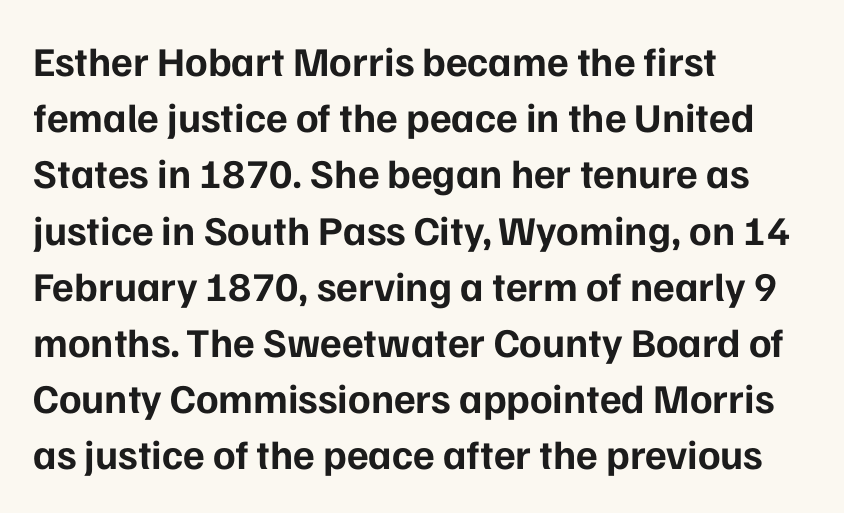
{"serif": "no", "italic": "no", "bold": "yes", "weight": "bold", "width": "normal", "stroke_contrast": "low", "x_height": "medium", "monospaced": "no", "underline": "no", "align": "left", "line_spacing": "normal", "line_spacing_ratio": 1.37, "letter_spacing": "normal", "letter_spacing_em": 0.0, "glyph_px": 41}
